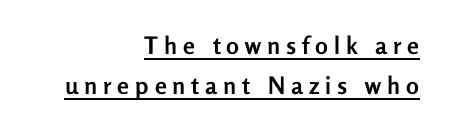
Q: Is the text bold? A: Yes.
Q: Is the text italic (slanted)? A: No, it is upright.
Q: Is the text underlined? A: Yes.
Q: How is the paragraph aligned? A: Right-aligned.
Q: Is the spacing between letters normal or unusually wide? A: Unusually wide.
Q: Is the spacing between lines tight, normal or loose? A: Normal.
